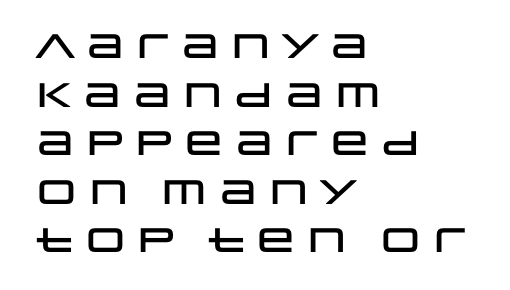
{"serif": "no", "italic": "no", "width": "wide", "stroke_contrast": "low", "x_height": "large", "monospaced": "no", "underline": "no", "align": "left", "line_spacing": "normal", "line_spacing_ratio": 1.43, "letter_spacing": "normal", "letter_spacing_em": 0.0, "glyph_px": 34}
